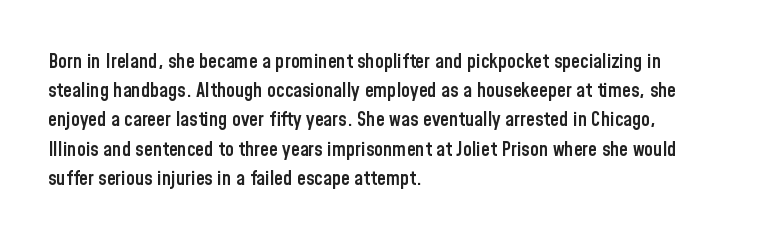
Q: Is the text bold? A: Semi-bold.
Q: Is the text italic (slanted)? A: No, it is upright.
Q: Is the text underlined? A: No.
Q: How is the paragraph aligned? A: Left-aligned.
Q: Is the spacing between letters normal or unusually wide? A: Normal.
Q: Is the spacing between lines tight, normal or loose? A: Normal.
